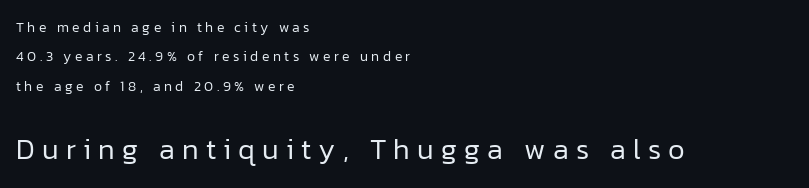
{"serif": "no", "italic": "no", "bold": "no", "weight": "regular", "width": "normal", "stroke_contrast": "low", "x_height": "medium", "monospaced": "no", "underline": "no", "align": "left", "line_spacing": "loose", "line_spacing_ratio": 2.1, "letter_spacing": "wide", "letter_spacing_em": 0.25, "larger_block": "second", "size_ratio": 2.07, "glyph_px": 29}
